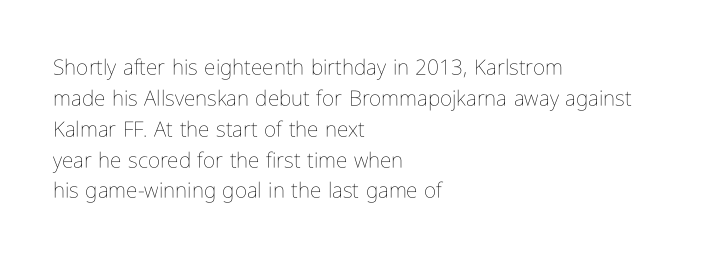
Q: Is the text bold? A: No.
Q: Is the text italic (slanted)? A: No, it is upright.
Q: Is the text underlined? A: No.
Q: How is the paragraph aligned? A: Left-aligned.
Q: Is the spacing between letters normal or unusually wide? A: Normal.
Q: Is the spacing between lines tight, normal or loose? A: Normal.
